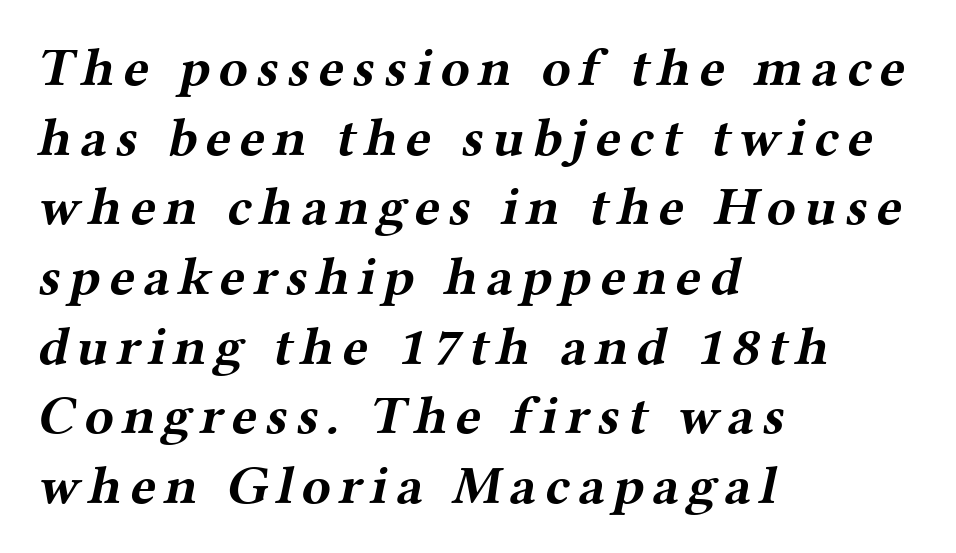
{"serif": "yes", "bold": "yes", "weight": "bold", "width": "wide", "stroke_contrast": "medium", "x_height": "medium", "monospaced": "no", "underline": "no", "align": "left", "line_spacing": "normal", "line_spacing_ratio": 1.29, "glyph_px": 54}
